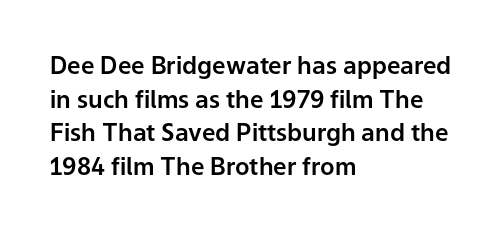
Q: Is the text italic (slanted)? A: No, it is upright.
Q: Is the text underlined? A: No.
Q: How is the paragraph aligned? A: Left-aligned.
Q: Is the spacing between letters normal or unusually wide? A: Normal.
Q: Is the spacing between lines tight, normal or loose? A: Normal.
